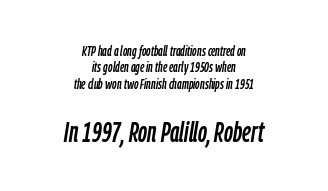
Q: Is the text italic (slanted)? A: Yes, it leans right by about 9 degrees.
Q: Is the text underlined? A: No.
Q: How is the paragraph aligned? A: Centered.
Q: Is the spacing between letters normal or unusually wide? A: Normal.
Q: Which block of text is set in a larger size, the first (top) or the second (bottom)? A: The second (bottom) one.
Q: Width (condensed, normal, or wide)? A: Condensed.
Q: Stroke contrast? A: Low.
Q: x-height? A: Medium.
Q: Monospaced? A: No.
